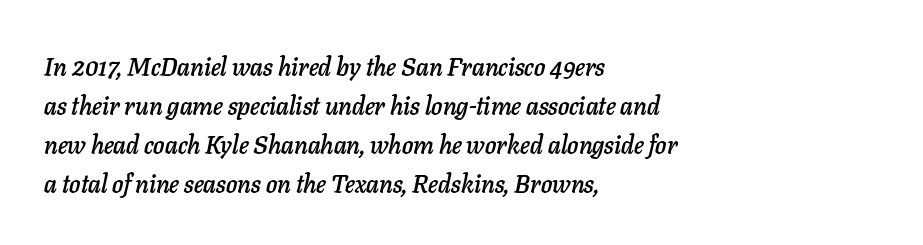
{"italic": "yes", "lean": "right", "slant_degrees": 11, "underline": "no", "align": "left", "line_spacing": "normal", "line_spacing_ratio": 1.56, "letter_spacing": "normal", "letter_spacing_em": 0.0, "glyph_px": 25}
